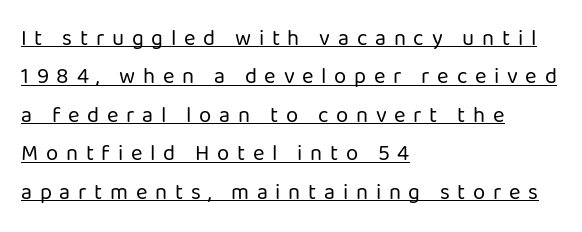
The image shows 22 px text type, upright; set left-aligned, line spacing 1.75x, unusually wide letter spacing (+0.35 em), underlined.
